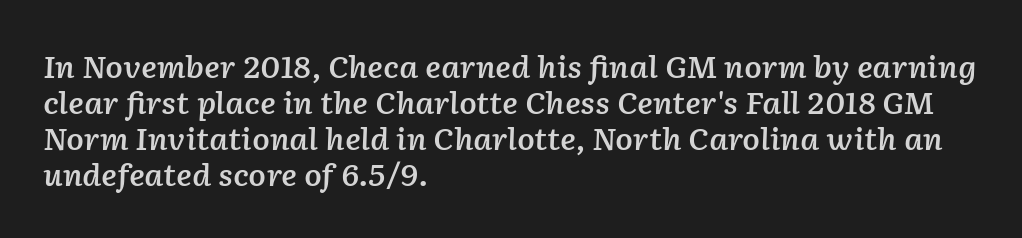
The image shows 29 px semibold type, italic (leaning right); set left-aligned, line spacing 1.24x, normal letter spacing, not underlined; low stroke contrast and a medium x-height.
